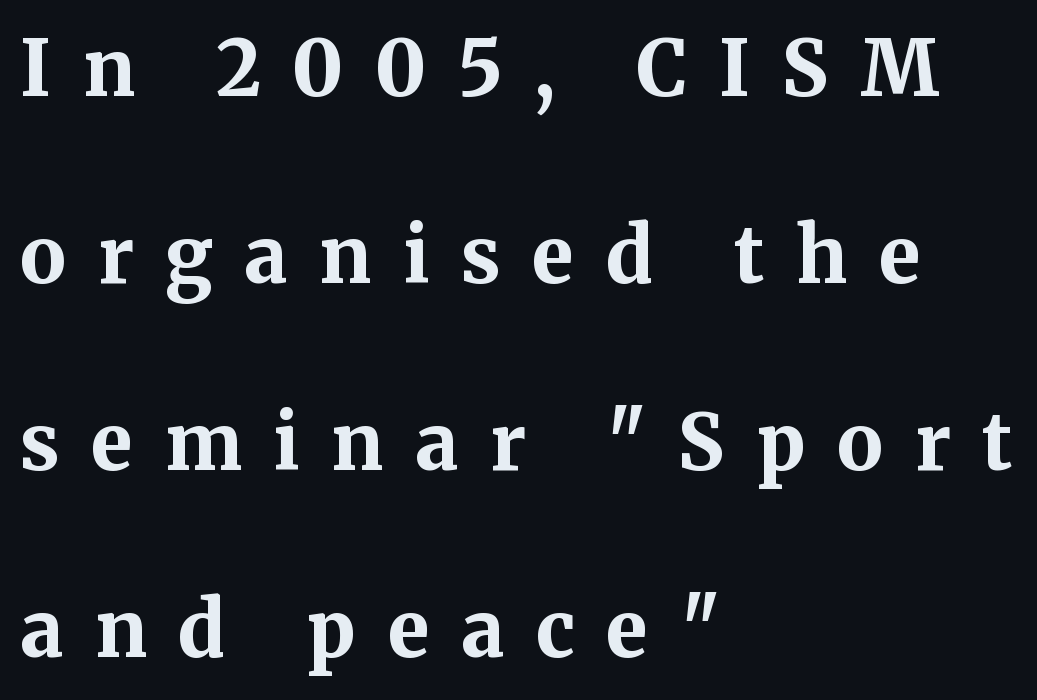
{"serif": "yes", "italic": "no", "bold": "yes", "weight": "bold", "width": "normal", "stroke_contrast": "medium", "x_height": "medium", "monospaced": "no", "underline": "no", "align": "left", "line_spacing": "loose", "line_spacing_ratio": 2.43, "letter_spacing": "wide", "letter_spacing_em": 0.41, "glyph_px": 77}
